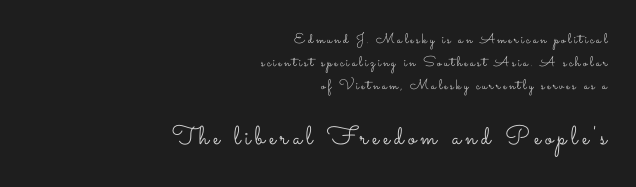
The image shows 26 px text type; set right-aligned, normal line spacing (1.64x), not underlined; the second (bottom) block is 1.86x larger.
